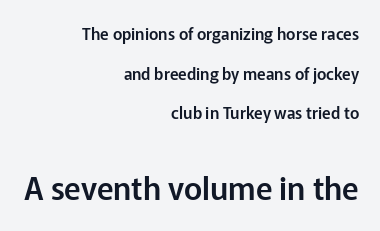
{"serif": "no", "italic": "no", "width": "normal", "stroke_contrast": "low", "x_height": "medium", "monospaced": "no", "underline": "no", "align": "right", "line_spacing": "loose", "line_spacing_ratio": 2.47, "letter_spacing": "normal", "letter_spacing_em": 0.0, "larger_block": "second", "size_ratio": 1.94, "glyph_px": 31}
